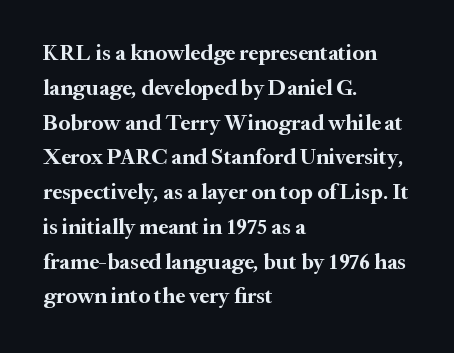
{"italic": "no", "bold": "yes", "underline": "no", "align": "left", "line_spacing": "normal", "line_spacing_ratio": 1.58, "letter_spacing": "normal", "letter_spacing_em": 0.0, "glyph_px": 22}
